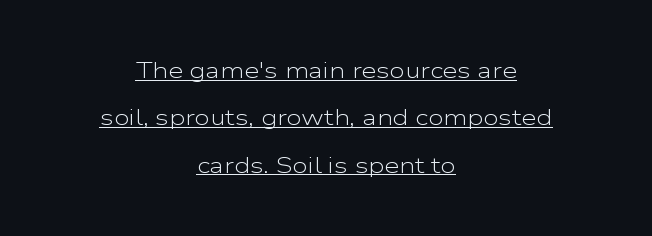
{"italic": "no", "bold": "no", "underline": "yes", "align": "center", "line_spacing": "loose", "line_spacing_ratio": 2.15, "letter_spacing": "normal", "letter_spacing_em": 0.0, "glyph_px": 22}
